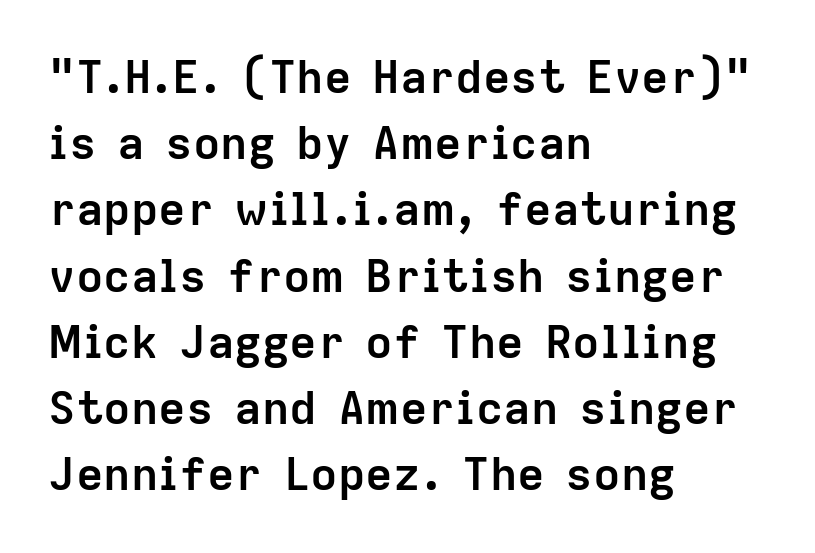
The image shows 46 px semibold sans-serif type, upright; set left-aligned, normal line spacing (1.44x), normal letter spacing, not underlined; low stroke contrast and a medium x-height.
